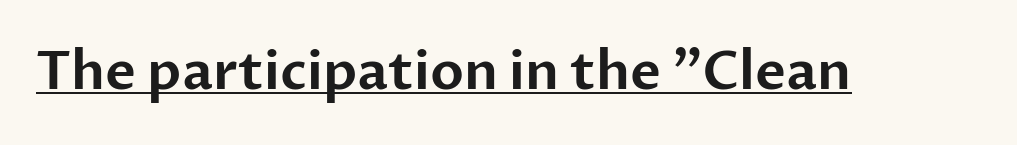
Q: Is the text italic (slanted)? A: No, it is upright.
Q: Is the typeface a serif or a sans-serif typeface? A: Sans-serif.
Q: Is the text underlined? A: Yes.
Q: Is the spacing between letters normal or unusually wide? A: Normal.
Q: Width (condensed, normal, or wide)? A: Normal.
Q: Stroke contrast? A: Low.
Q: x-height? A: Medium.
Q: Monospaced? A: No.
